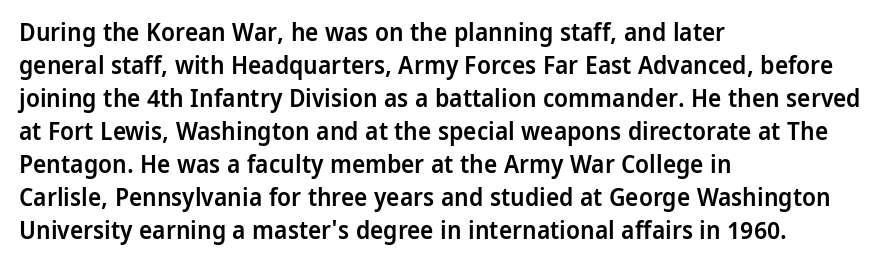
Is the letter spacing exaggerated? No — it looks like the ordinary default. The text block is weighted toward the left margin, trailing off unevenly rightward. Anything drawn beneath the words? Only blank space. The passage shown stacks its lines at a standard gap.
